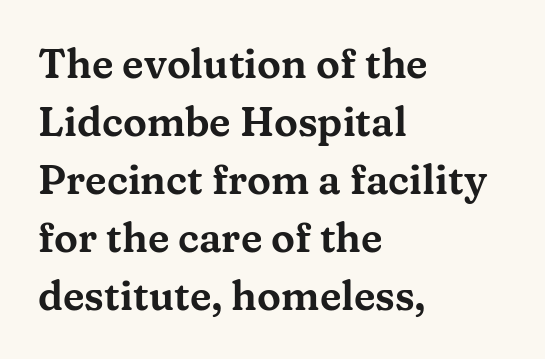
The image shows 40 px wide serif type, upright; set left-aligned, normal line spacing (1.45x), normal letter spacing, not underlined; medium stroke contrast and a medium x-height.
